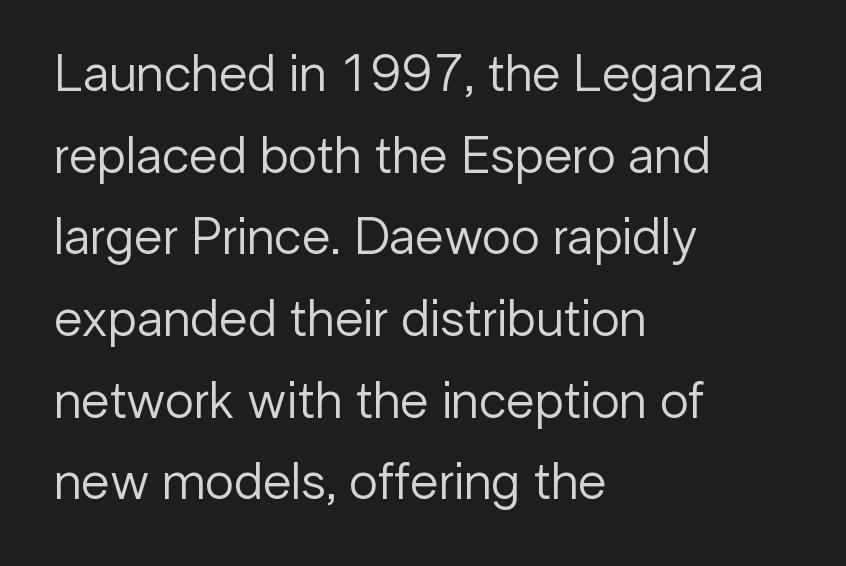
Letters have the restrained weight of plain body copy at most. Honestly, the letter spacing is just normal — you wouldn't notice it. Type without underlining. One glance says typical: line gaps are just what's usual.
